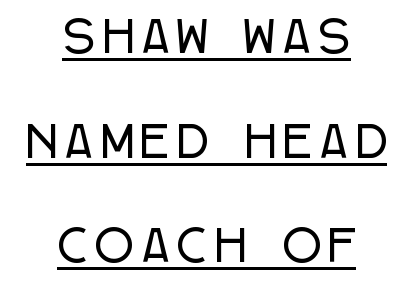
This sample carries an underscore along the baseline area. Each letter's strokes conclude bluntly, with no projecting serifs. Vertically, the passage feels expansive, rows floating well apart. The letters advance in unequal steps, a hallmark of proportional type.
